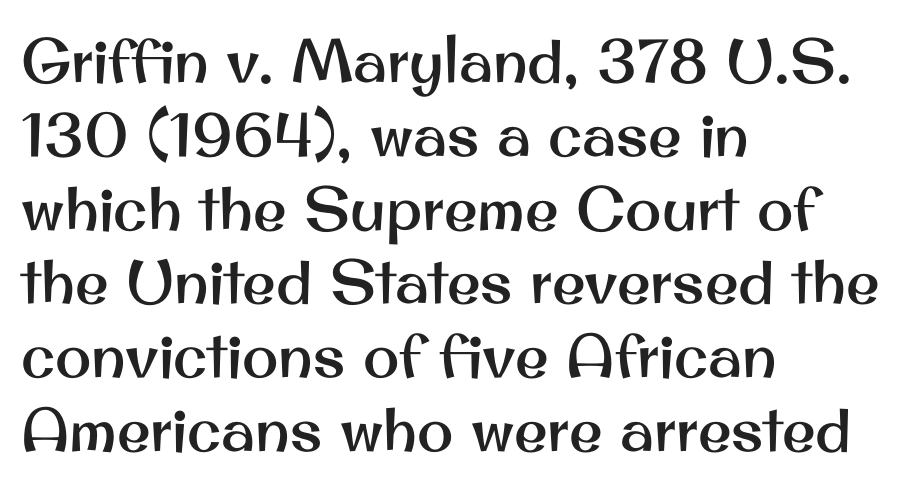
The image shows 61 px sans-serif type, upright; set left-aligned, line spacing 1.21x, normal letter spacing, not underlined; medium stroke contrast and a small x-height.
